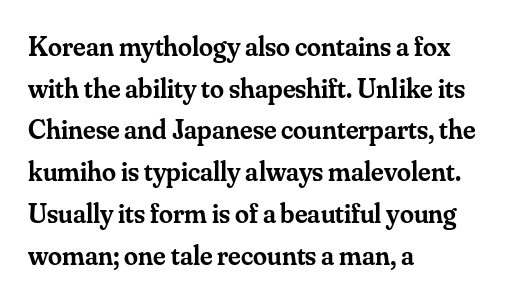
The image shows 28 px semibold serif type, upright; set left-aligned, normal line spacing (1.49x), normal letter spacing, not underlined; medium stroke contrast and a small x-height.
